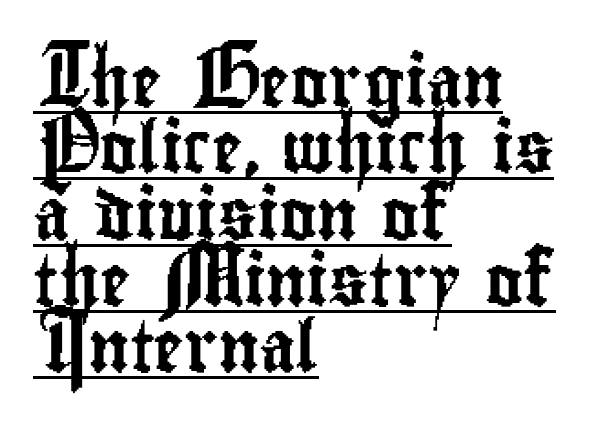
{"serif": "no", "italic": "no", "width": "condensed", "stroke_contrast": "low", "x_height": "small", "monospaced": "no", "underline": "yes", "align": "left", "line_spacing": "normal", "line_spacing_ratio": 1.3, "letter_spacing": "normal", "letter_spacing_em": 0.0, "glyph_px": 51}
